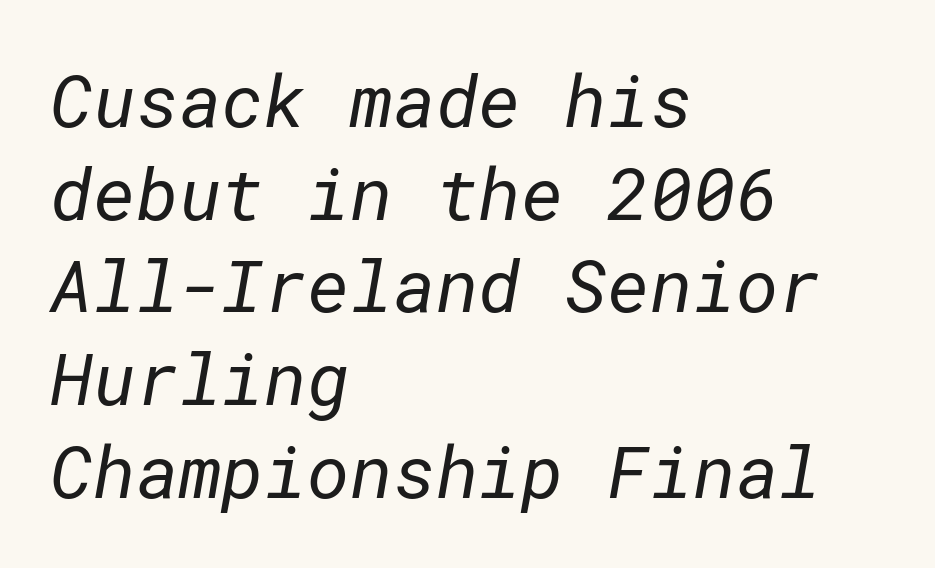
Q: Is the text bold? A: No.
Q: Is the typeface a serif or a sans-serif typeface? A: Sans-serif.
Q: Is the text underlined? A: No.
Q: How is the paragraph aligned? A: Left-aligned.
Q: Is the spacing between letters normal or unusually wide? A: Normal.
Q: Is the spacing between lines tight, normal or loose? A: Normal.
Q: Width (condensed, normal, or wide)? A: Normal.
Q: Stroke contrast? A: Low.
Q: x-height? A: Medium.
